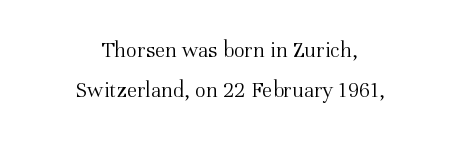
Q: Is the text bold? A: No.
Q: Is the text italic (slanted)? A: No, it is upright.
Q: Is the text underlined? A: No.
Q: How is the paragraph aligned? A: Centered.
Q: Is the spacing between letters normal or unusually wide? A: Normal.
